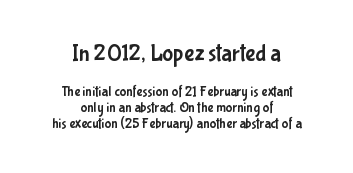
{"italic": "no", "underline": "no", "align": "center", "line_spacing": "tight", "line_spacing_ratio": 1.12, "letter_spacing": "normal", "letter_spacing_em": 0.0, "larger_block": "first", "size_ratio": 1.64, "glyph_px": 23}
